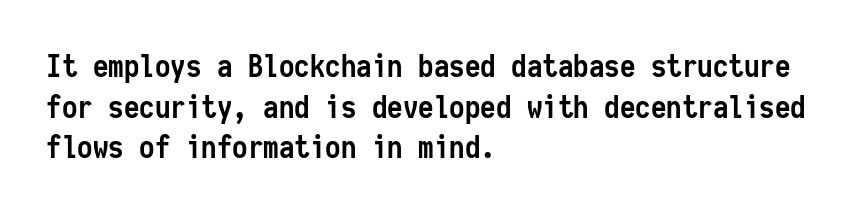
Q: Is the text bold? A: Yes.
Q: Is the text italic (slanted)? A: No, it is upright.
Q: Is the typeface a serif or a sans-serif typeface? A: Sans-serif.
Q: Is the text underlined? A: No.
Q: How is the paragraph aligned? A: Left-aligned.
Q: Is the spacing between letters normal or unusually wide? A: Normal.
Q: Is the spacing between lines tight, normal or loose? A: Normal.
Q: Width (condensed, normal, or wide)? A: Condensed.
Q: Stroke contrast? A: Low.
Q: x-height? A: Medium.
Q: Monospaced? A: Yes.
